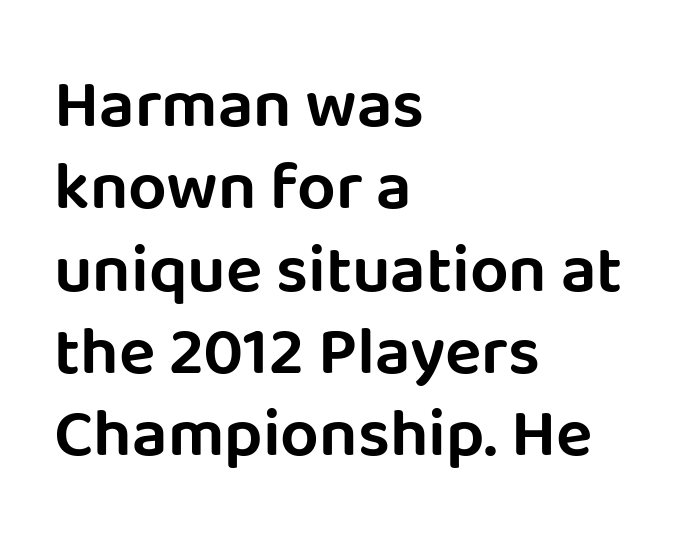
The image shows 68 px sans-serif type, upright; set left-aligned, line spacing 1.21x, normal letter spacing, not underlined; low stroke contrast and a large x-height.
